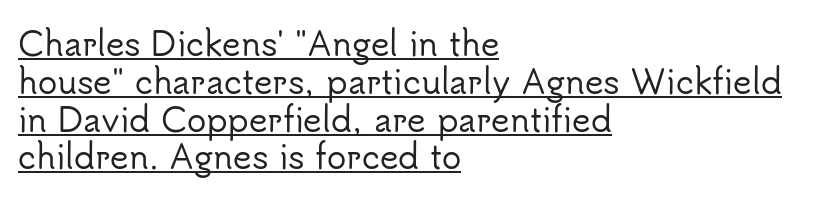
The text block is weighted toward the left margin, trailing off unevenly rightward. Observe the ordinary spacing: letters are neighbours, not strangers. Unlike italic type, these characters show no tilt at all. The specimen includes a rule beneath the text block's lines.
